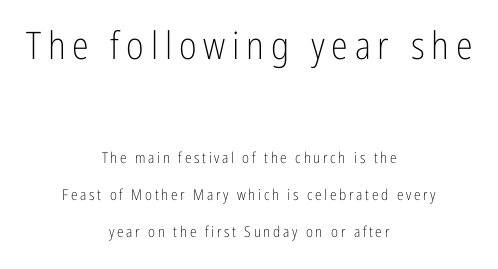
The image shows 38 px light, condensed sans-serif type, upright; set centered, loose line spacing (2.48x), not underlined; the first (top) block is 2.53x larger; low stroke contrast and a medium x-height.
